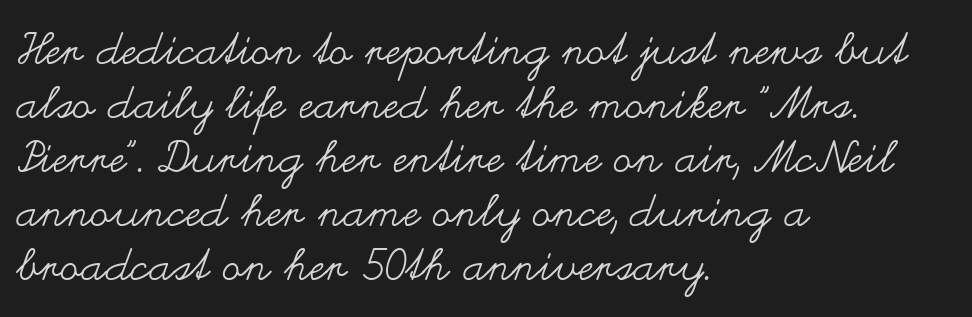
Here the designer chose a conventional face with non-uniform glyph widths. Between one letter and the next there's only the usual sliver of space. Each stroke keeps to a modest, everyday thickness or less. In CSS terms this would be text-align: left.
